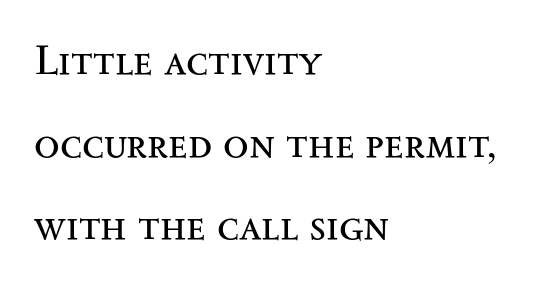
{"serif": "yes", "italic": "no", "bold": "no", "weight": "regular", "width": "wide", "stroke_contrast": "medium", "x_height": "small", "monospaced": "no", "underline": "no", "align": "left", "line_spacing": "loose", "line_spacing_ratio": 1.97, "letter_spacing": "normal", "letter_spacing_em": 0.0, "glyph_px": 42}
